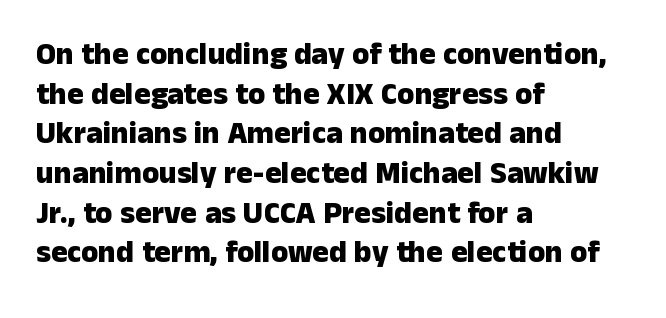
Notice how the passage keeps a crisp vertical edge on the left only. The passage shown has conventional tracking throughout. Summary of weight: heavy, a full bold. Every character sits straight up, as roman type does. Does the type have serifs? No, each stem ends abruptly. Evenly set lines give the paragraph a standard silhouette.
